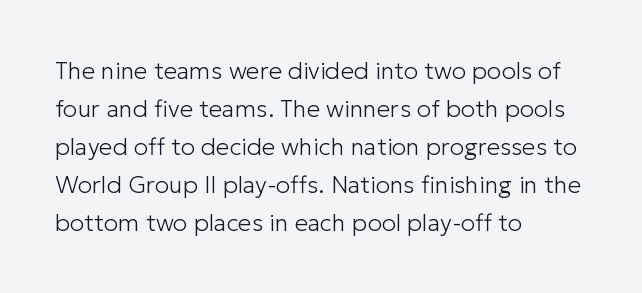
The image shows 24 px text type, upright; set left-aligned, normal line spacing (1.58x), normal letter spacing, not underlined.
